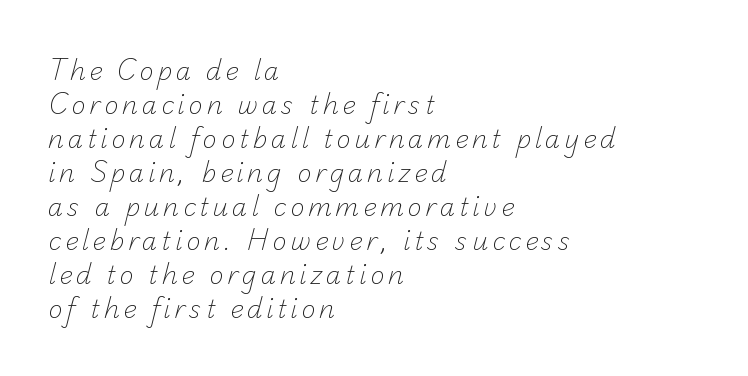
{"bold": "no", "underline": "no", "align": "left", "line_spacing": "normal", "line_spacing_ratio": 1.36, "glyph_px": 25}
